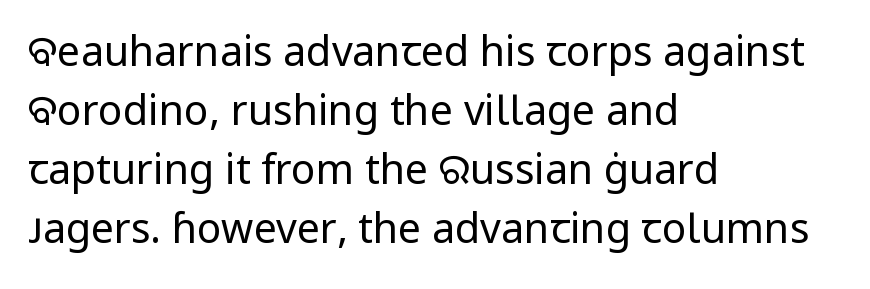
The image shows 41 px regular-weight sans-serif type, upright; set left-aligned, normal line spacing (1.44x), normal letter spacing, not underlined; low stroke contrast and a medium x-height.
